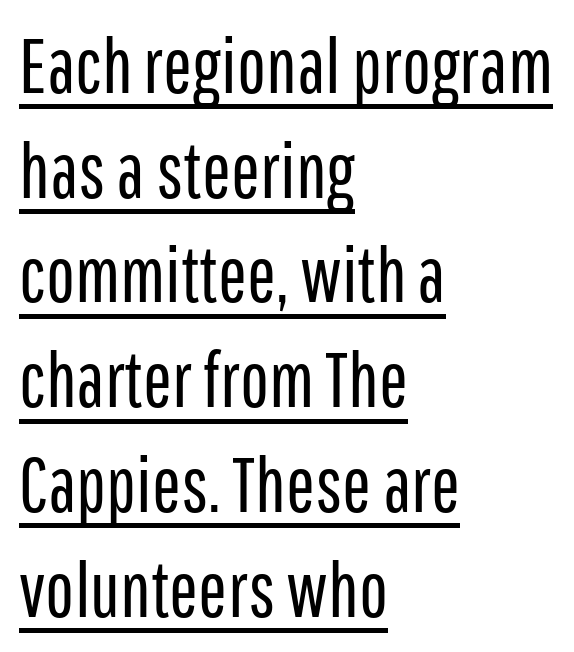
{"serif": "no", "italic": "no", "bold": "no", "weight": "regular", "width": "condensed", "stroke_contrast": "low", "x_height": "medium", "monospaced": "no", "underline": "yes", "align": "left", "line_spacing": "normal", "line_spacing_ratio": 1.36, "letter_spacing": "normal", "letter_spacing_em": 0.0, "glyph_px": 77}
